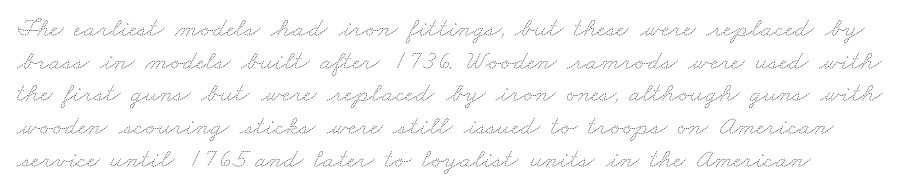
{"bold": "no", "underline": "no", "align": "left", "line_spacing_ratio": 1.21, "letter_spacing": "normal", "letter_spacing_em": 0.0, "glyph_px": 27}
